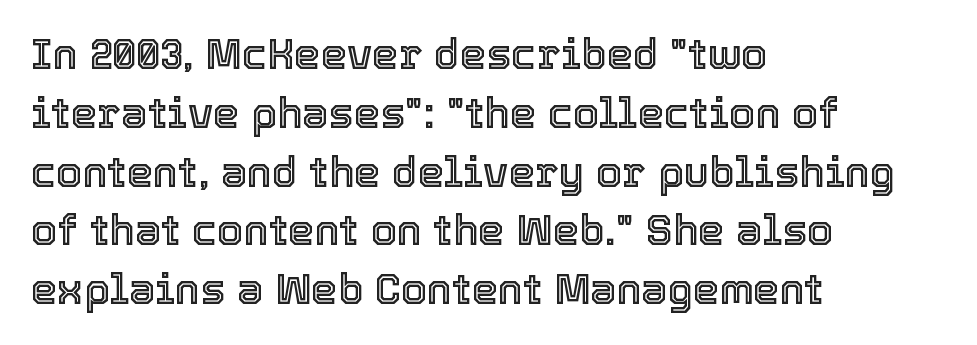
The image shows 42 px text type, upright; set left-aligned, normal line spacing (1.4x), normal letter spacing, not underlined; a medium x-height.
